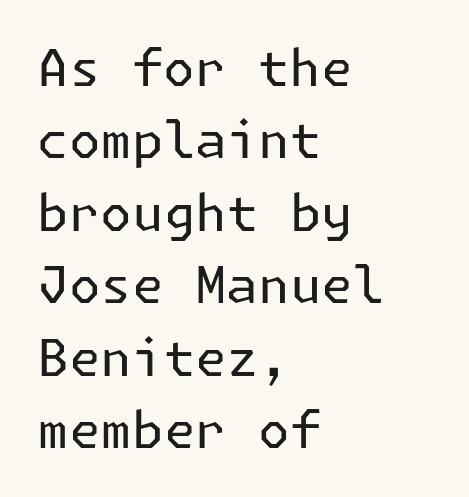
The image shows 51 px regular-weight sans-serif type, upright; set left-aligned, normal line spacing (1.42x), normal letter spacing, not underlined; low stroke contrast and a medium x-height.
